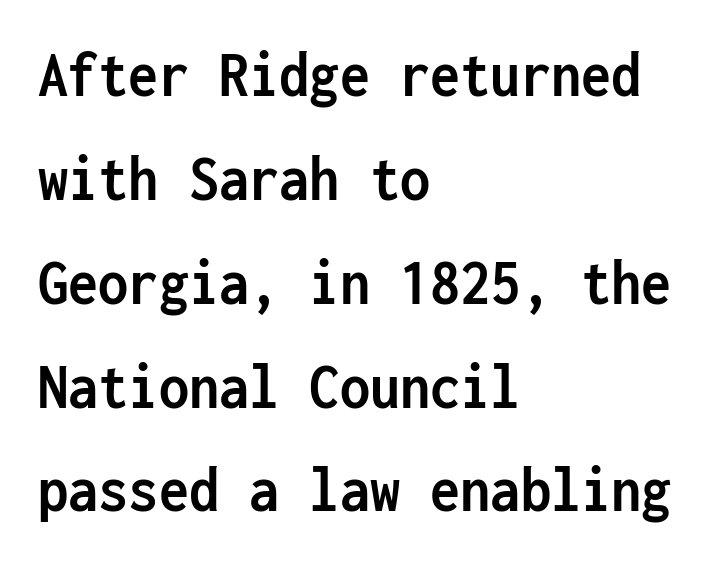
The image shows 67 px semibold, condensed sans-serif type, upright, monospaced; set left-aligned, normal line spacing (1.55x), normal letter spacing, not underlined; low stroke contrast and a medium x-height.
